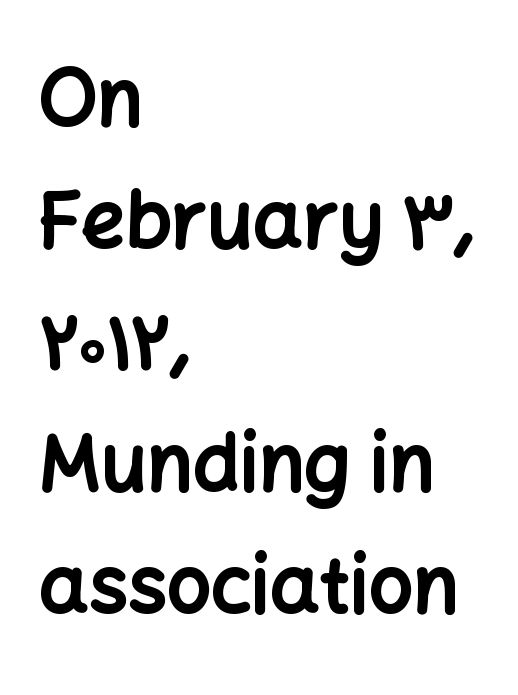
{"serif": "no", "italic": "no", "bold": "yes", "weight": "bold", "width": "normal", "stroke_contrast": "low", "x_height": "medium", "monospaced": "no", "underline": "no", "align": "left", "line_spacing": "normal", "line_spacing_ratio": 1.56, "letter_spacing": "normal", "letter_spacing_em": 0.0, "glyph_px": 78}
